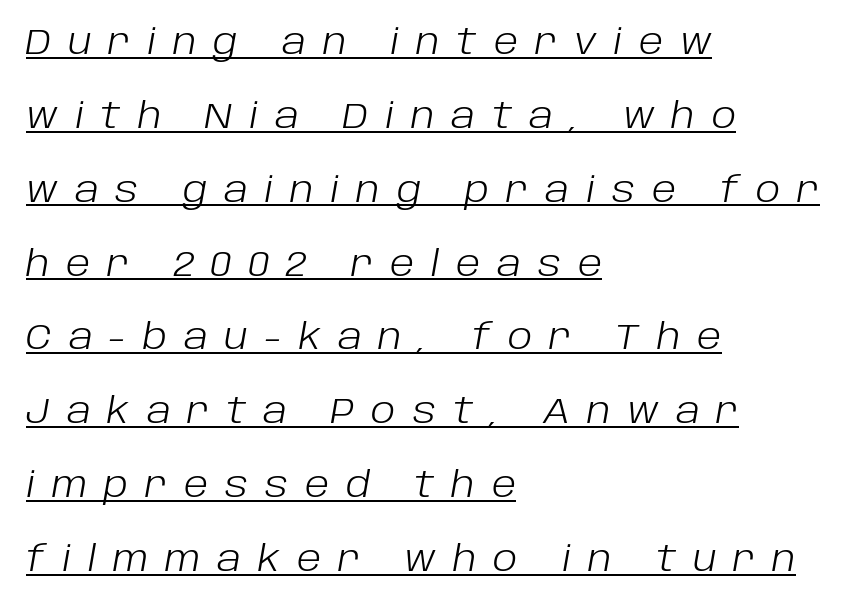
Q: Is the text bold? A: No.
Q: Is the text italic (slanted)? A: Yes, it leans right by about 10 degrees.
Q: Is the text underlined? A: Yes.
Q: How is the paragraph aligned? A: Left-aligned.
Q: Is the spacing between letters normal or unusually wide? A: Unusually wide.
Q: Is the spacing between lines tight, normal or loose? A: Loose.
Q: Width (condensed, normal, or wide)? A: Normal.
Q: Stroke contrast? A: Low.
Q: x-height? A: Large.
Q: Monospaced? A: No.
